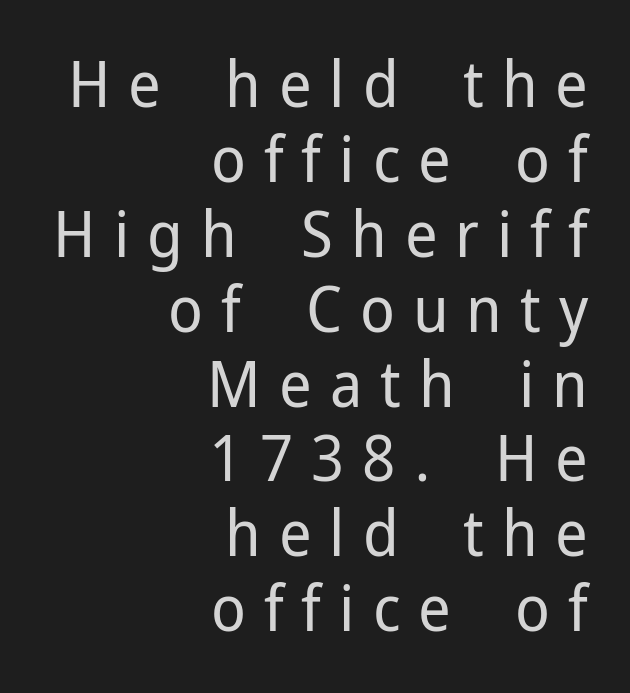
Examine the stroke ends and you'll find no serifs. Look at the tracking — it's clearly loosened, letters drifting apart. Nobody drew a line under any word here. The face looks like a standard text weight, possibly lighter. Quick note: not italic, upright. The paragraph shown leans on its right margin.
